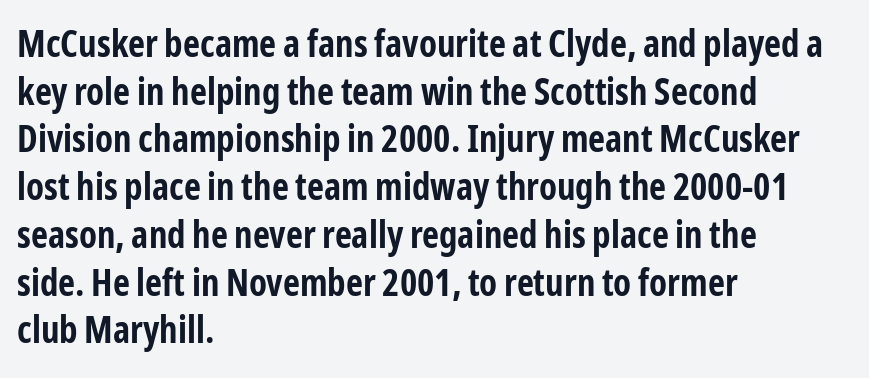
Q: Is the text bold? A: Yes.
Q: Is the text italic (slanted)? A: No, it is upright.
Q: Is the typeface a serif or a sans-serif typeface? A: Sans-serif.
Q: Is the text underlined? A: No.
Q: How is the paragraph aligned? A: Left-aligned.
Q: Is the spacing between letters normal or unusually wide? A: Normal.
Q: Is the spacing between lines tight, normal or loose? A: Normal.
Q: Width (condensed, normal, or wide)? A: Condensed.
Q: Stroke contrast? A: Low.
Q: x-height? A: Medium.
Q: Monospaced? A: No.
